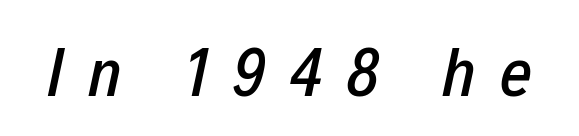
Plain, unruled lines of type. The face used here is rendered with a markedly widened letterfit. Think of a printed novel: that variable character pitch is what you see here. The specimen reads as italic at a glance.
